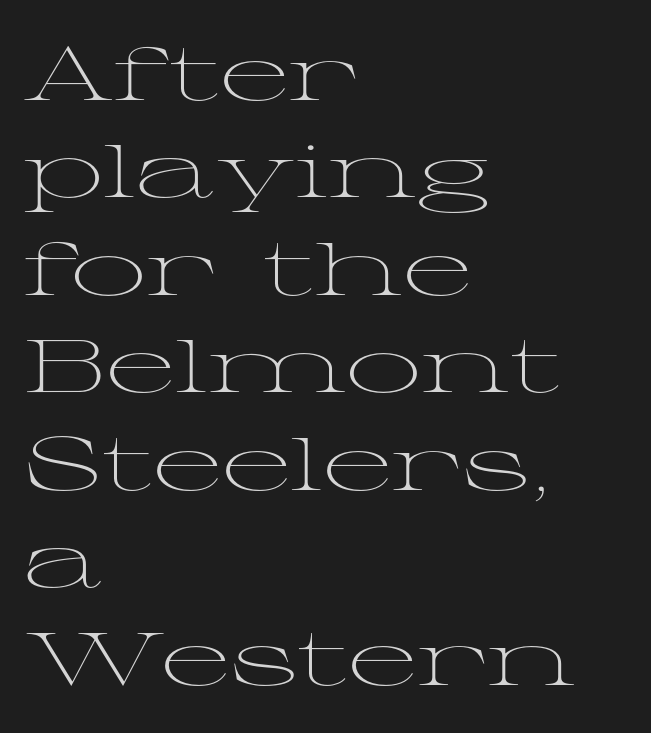
The image shows 75 px light, wide serif type, upright; set left-aligned, normal line spacing (1.3x), normal letter spacing, not underlined; medium stroke contrast and a medium x-height.
